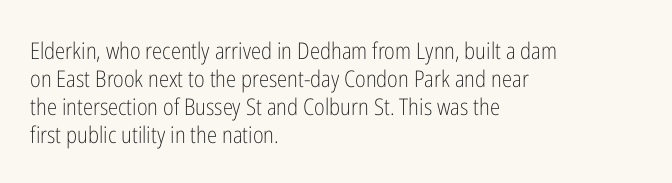
The image shows 23 px text type, upright; set left-aligned, line spacing 1.22x, normal letter spacing, not underlined.
